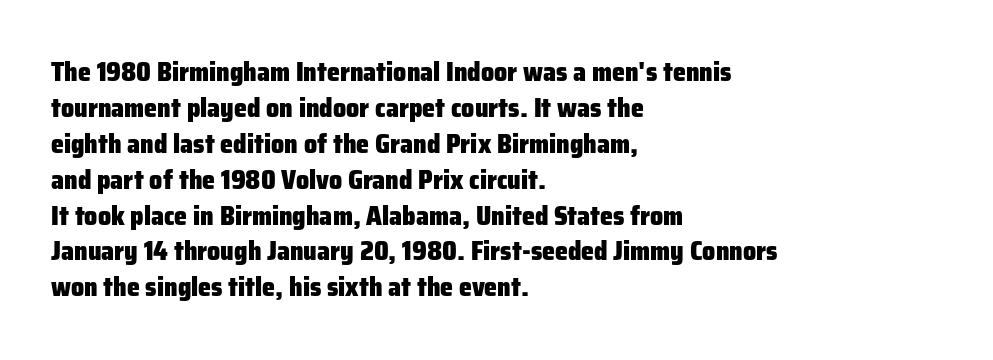
{"italic": "no", "bold": "yes", "underline": "no", "align": "left", "line_spacing": "normal", "line_spacing_ratio": 1.38, "letter_spacing": "normal", "letter_spacing_em": 0.0, "glyph_px": 26}
